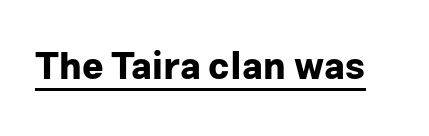
The image shows 37 px bold sans-serif type, upright; set normal letter spacing, underlined; low stroke contrast and a medium x-height.
